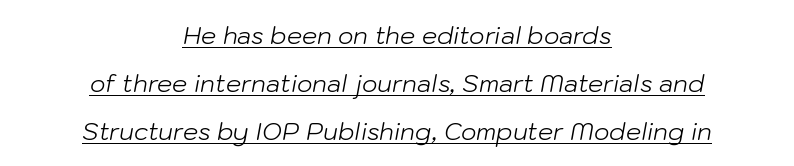
The image shows 24 px text type, italic (leaning right); set centered, loose line spacing (2.0x), normal letter spacing, underlined.
